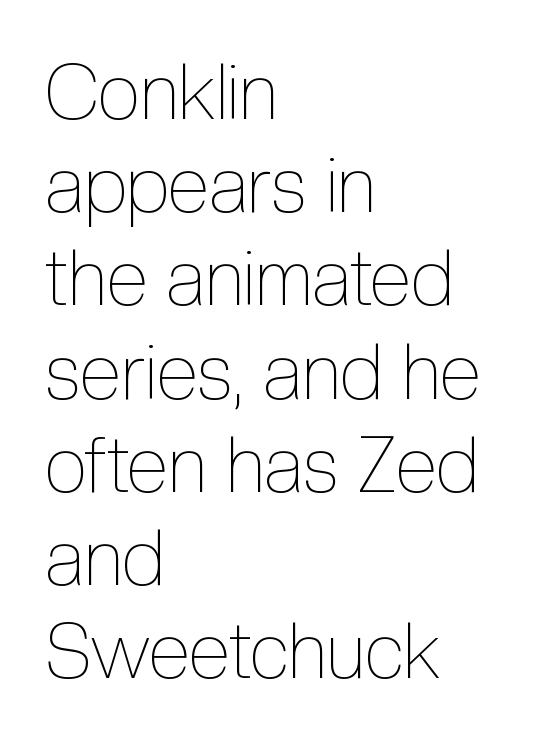
The image shows 77 px thin, condensed type, upright; set left-aligned, line spacing 1.21x, normal letter spacing, not underlined; a medium x-height.
